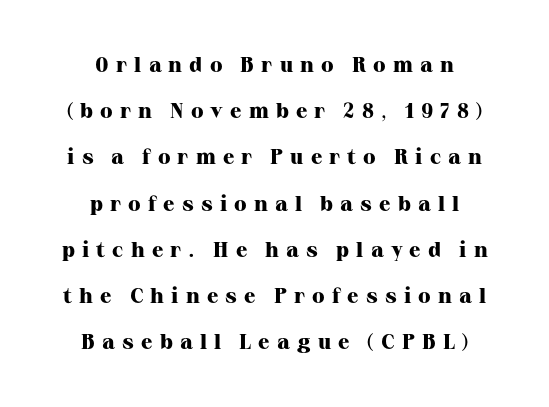
Horizontally, the lines are justified to the midpoint only. The passage shown is not underscored anywhere. Ascenders rise straight up at ninety degrees. Line spacing here is loose. Thick stems and heavy bowls — unmistakably bold.
